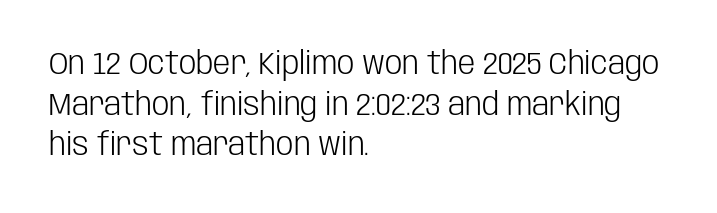
Spacing verdict: proportional, widths tailored to each character. Nobody touched the tracking dial on this one. Horizontal bands of white between lines are of average thickness. The font family rendered here belongs to the sans-serif group.
